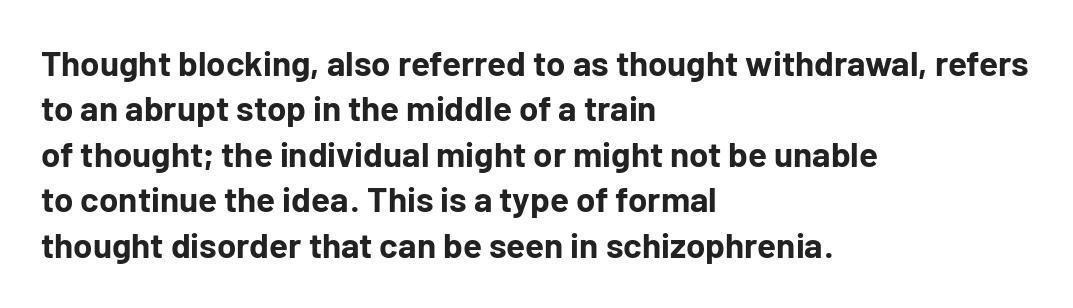
The image shows 35 px bold sans-serif type, upright; set left-aligned, normal line spacing (1.3x), normal letter spacing, not underlined; low stroke contrast and a medium x-height.
